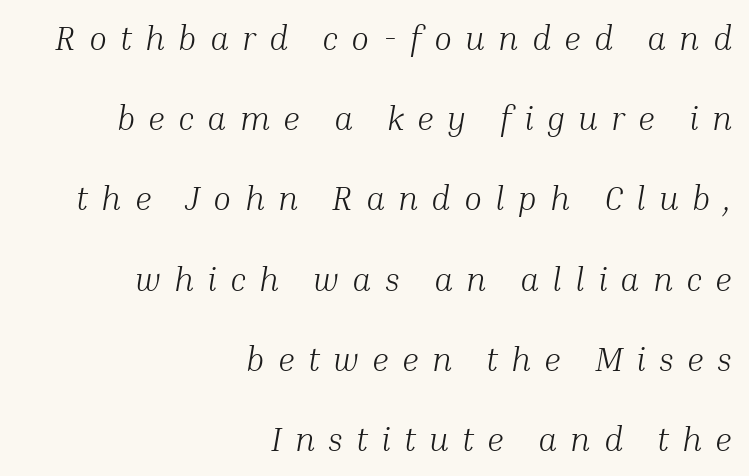
Q: Is the text bold? A: No.
Q: Is the text italic (slanted)? A: Yes, it leans right by about 10 degrees.
Q: Is the typeface a serif or a sans-serif typeface? A: Serif.
Q: Is the text underlined? A: No.
Q: How is the paragraph aligned? A: Right-aligned.
Q: Is the spacing between letters normal or unusually wide? A: Unusually wide.
Q: Is the spacing between lines tight, normal or loose? A: Loose.
Q: Width (condensed, normal, or wide)? A: Normal.
Q: Stroke contrast? A: Medium.
Q: x-height? A: Medium.
Q: Monospaced? A: No.
